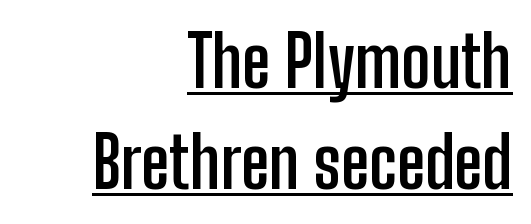
The strokes are fattened all the way to bold. A rule runs beneath these lines of type. Compared with typical body copy, the letter spacing here is the same. Note: no serifs on the glyphs. Is the block centered? No — it sits flush against the right margin.
